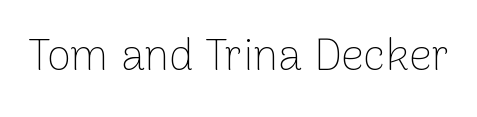
Looks like regular typesetting: each glyph gets only the width it needs. The glyphs in this specimen are sans serif. Unmarked baselines from the first word to the last. Nothing heavy about these letters — not bold at all. Notice how the stems are strictly vertical — no italics here. In terms of letterspacing, this is plain default setting.
